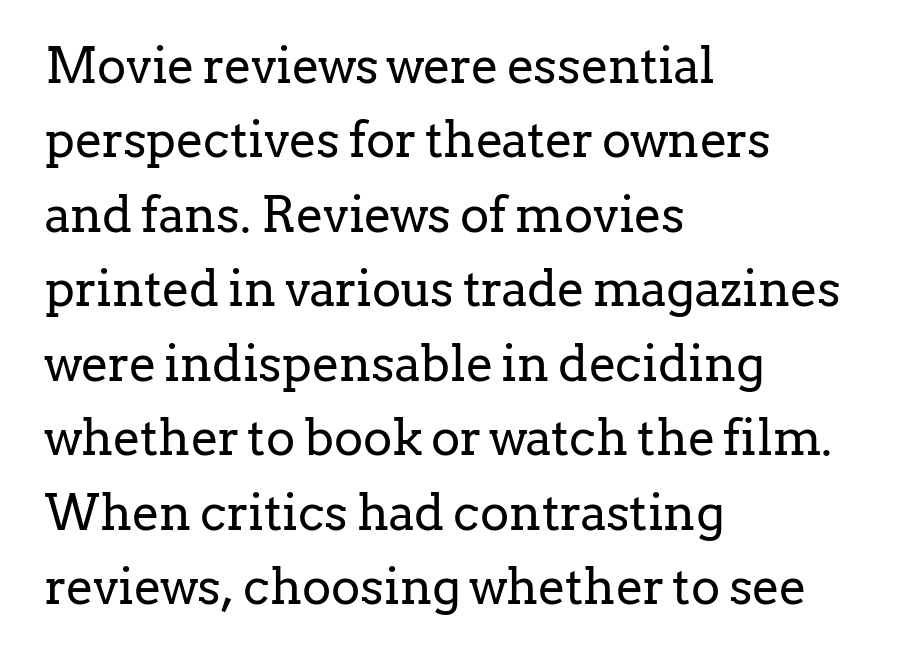
{"serif": "yes", "italic": "no", "bold": "no", "weight": "regular", "width": "normal", "stroke_contrast": "low", "x_height": "medium", "monospaced": "no", "underline": "no", "align": "left", "line_spacing": "normal", "line_spacing_ratio": 1.52, "letter_spacing": "normal", "letter_spacing_em": 0.0, "glyph_px": 49}
